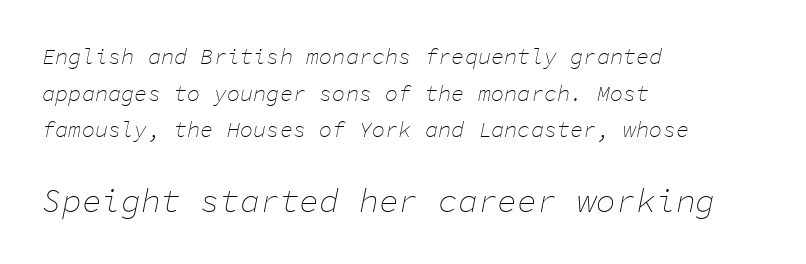
The image shows 33 px thin type, italic (leaning right), monospaced; set left-aligned, normal line spacing (1.67x), normal letter spacing, not underlined; the second (bottom) block is 1.5x larger; low stroke contrast and a medium x-height.
